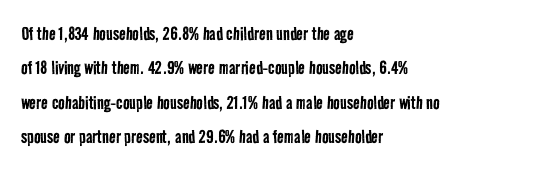
The image shows 22 px text type; set left-aligned, normal line spacing (1.56x), normal letter spacing, not underlined.
